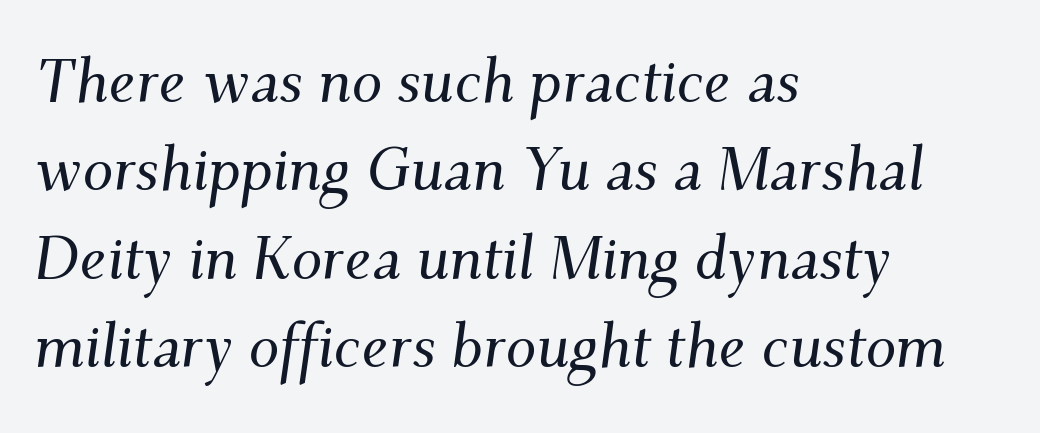
Q: Is the text italic (slanted)? A: Yes, it leans right by about 9 degrees.
Q: Is the typeface a serif or a sans-serif typeface? A: Serif.
Q: Is the text underlined? A: No.
Q: How is the paragraph aligned? A: Left-aligned.
Q: Is the spacing between letters normal or unusually wide? A: Normal.
Q: Is the spacing between lines tight, normal or loose? A: Normal.
Q: Width (condensed, normal, or wide)? A: Normal.
Q: Stroke contrast? A: Medium.
Q: x-height? A: Small.
Q: Monospaced? A: No.
